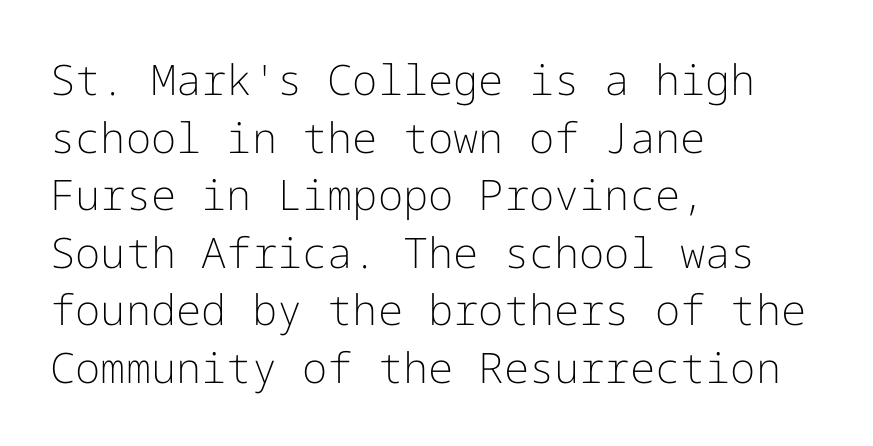
Note: no serifs on the glyphs. Leading matches the norm, producing a regular column. No chunkiness to these letters — they're not bold. Here the glyphs are tracked normally, forming tight word shapes.
